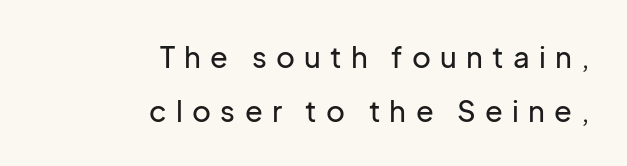
{"serif": "no", "italic": "no", "width": "normal", "stroke_contrast": "low", "x_height": "medium", "monospaced": "no", "underline": "no", "align": "right", "line_spacing_ratio": 1.85, "letter_spacing": "wide", "letter_spacing_em": 0.32, "glyph_px": 29}
